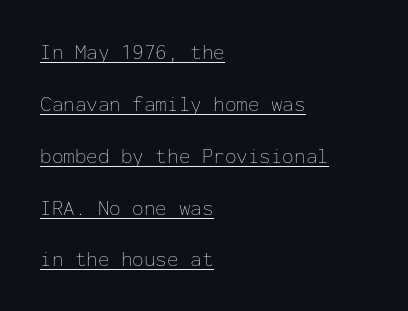
{"italic": "no", "bold": "no", "underline": "yes", "align": "left", "line_spacing": "loose", "line_spacing_ratio": 2.47, "letter_spacing": "normal", "letter_spacing_em": 0.0, "glyph_px": 21}
